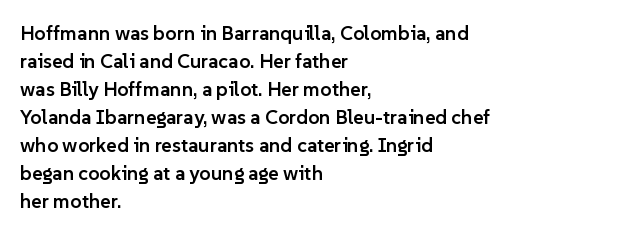
{"italic": "no", "bold": "semi", "underline": "no", "align": "left", "line_spacing": "normal", "line_spacing_ratio": 1.4, "letter_spacing": "normal", "letter_spacing_em": 0.0, "glyph_px": 20}
